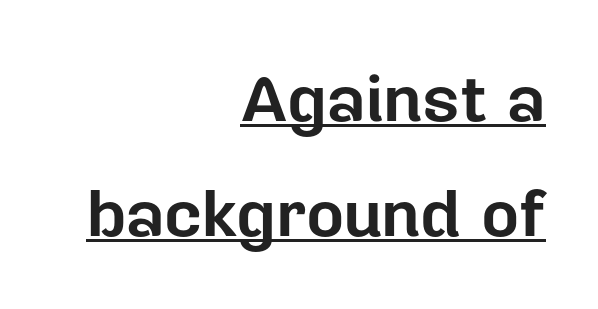
Q: Is the text bold? A: Yes.
Q: Is the text italic (slanted)? A: No, it is upright.
Q: Is the typeface a serif or a sans-serif typeface? A: Sans-serif.
Q: Is the text underlined? A: Yes.
Q: How is the paragraph aligned? A: Right-aligned.
Q: Is the spacing between letters normal or unusually wide? A: Normal.
Q: Width (condensed, normal, or wide)? A: Normal.
Q: Stroke contrast? A: Low.
Q: x-height? A: Medium.
Q: Monospaced? A: No.
